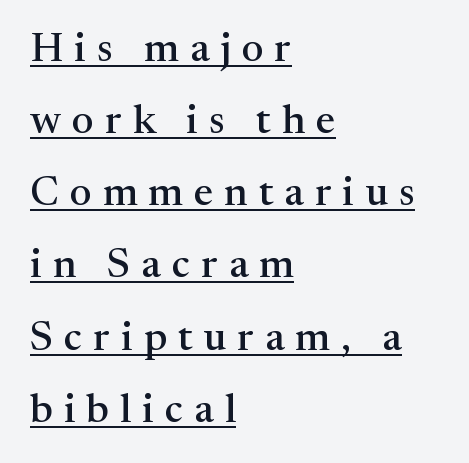
The image shows 41 px serif type, upright; set left-aligned, line spacing 1.76x, unusually wide letter spacing (+0.27 em), underlined; medium stroke contrast and a medium x-height.
